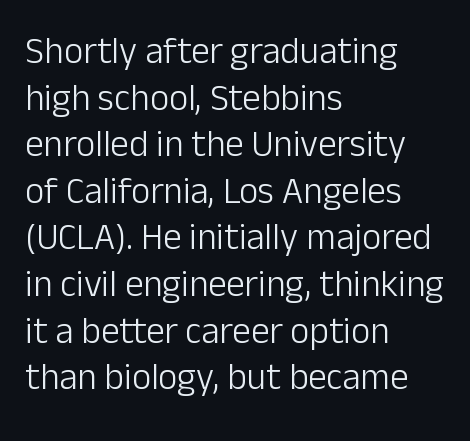
{"serif": "no", "italic": "no", "bold": "no", "weight": "light", "width": "normal", "stroke_contrast": "low", "x_height": "medium", "monospaced": "no", "underline": "no", "align": "left", "line_spacing": "normal", "line_spacing_ratio": 1.26, "letter_spacing": "normal", "letter_spacing_em": 0.0, "glyph_px": 37}
